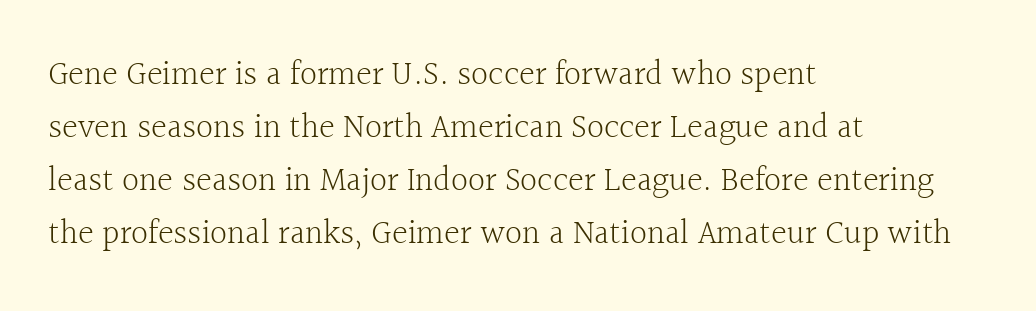
No italicization has been applied; the sample stays upright. Standard letterfit; no display-style spreading of the glyphs. The space beneath each line is pristine and unruled. Casual observation: everything's shoved over to the left.
